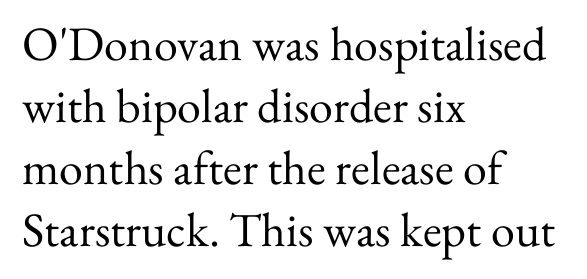
{"serif": "yes", "italic": "no", "bold": "no", "weight": "regular", "width": "normal", "stroke_contrast": "medium", "x_height": "small", "monospaced": "no", "underline": "no", "align": "left", "line_spacing": "normal", "line_spacing_ratio": 1.29, "letter_spacing": "normal", "letter_spacing_em": 0.0, "glyph_px": 48}
